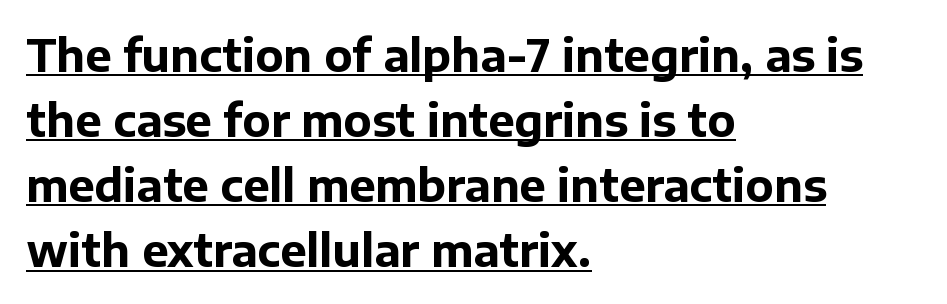
{"serif": "no", "italic": "no", "bold": "yes", "weight": "bold", "width": "normal", "stroke_contrast": "low", "x_height": "medium", "monospaced": "no", "underline": "yes", "align": "left", "line_spacing": "normal", "line_spacing_ratio": 1.48, "letter_spacing": "normal", "letter_spacing_em": 0.0, "glyph_px": 44}
